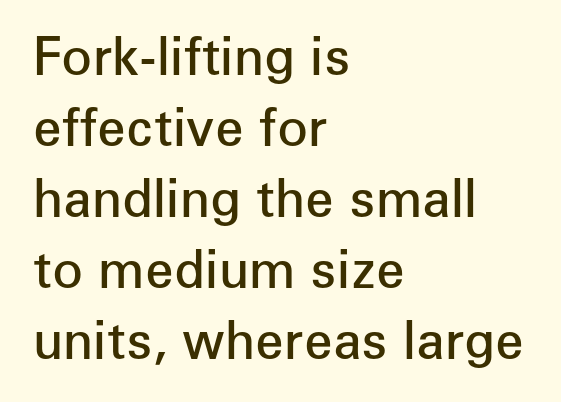
{"serif": "no", "italic": "no", "bold": "semi", "weight": "semibold", "width": "normal", "stroke_contrast": "low", "x_height": "medium", "monospaced": "no", "underline": "no", "align": "left", "line_spacing": "normal", "line_spacing_ratio": 1.39, "letter_spacing": "normal", "letter_spacing_em": 0.0, "glyph_px": 51}
